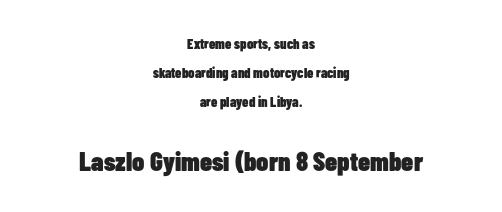
{"italic": "no", "bold": "yes", "underline": "no", "align": "center", "line_spacing": "loose", "line_spacing_ratio": 2.08, "letter_spacing": "normal", "letter_spacing_em": 0.0, "larger_block": "second", "size_ratio": 1.93, "glyph_px": 27}
